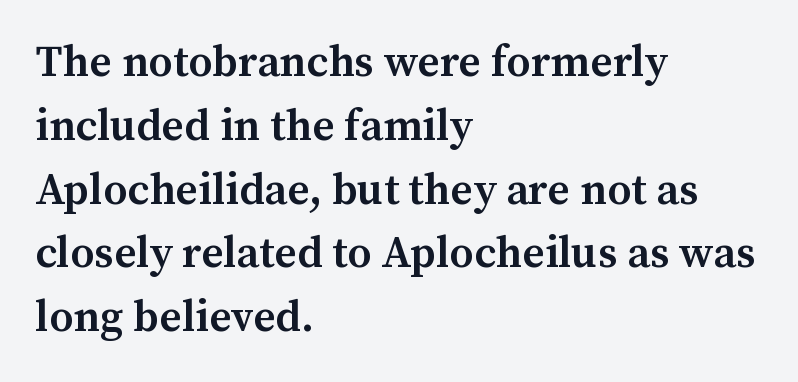
The image shows 44 px semibold serif type, upright; set left-aligned, normal line spacing (1.45x), normal letter spacing, not underlined; medium stroke contrast and a medium x-height.
